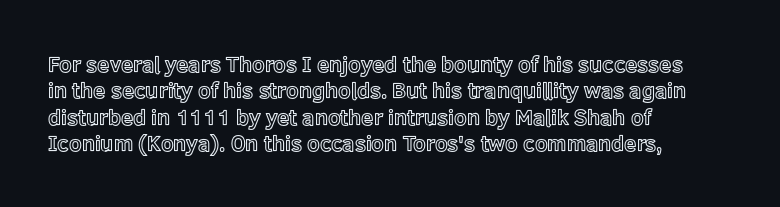
The image shows 22 px text type, upright; set left-aligned, line spacing 1.2x, normal letter spacing, not underlined.
